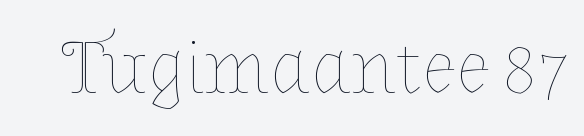
{"italic": "no", "bold": "no", "weight": "thin", "width": "normal", "stroke_contrast": "low", "x_height": "medium", "monospaced": "no", "underline": "no", "letter_spacing": "normal", "letter_spacing_em": 0.0, "glyph_px": 78}
